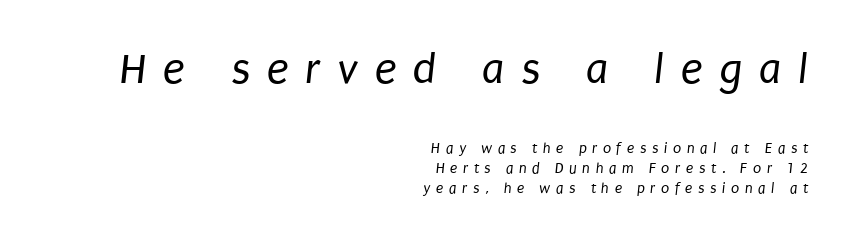
Q: Is the text bold? A: No.
Q: Is the typeface a serif or a sans-serif typeface? A: Sans-serif.
Q: Is the text underlined? A: No.
Q: How is the paragraph aligned? A: Right-aligned.
Q: Is the spacing between letters normal or unusually wide? A: Unusually wide.
Q: Is the spacing between lines tight, normal or loose? A: Normal.
Q: Which block of text is set in a larger size, the first (top) or the second (bottom)? A: The first (top) one.
Q: Width (condensed, normal, or wide)? A: Condensed.
Q: Stroke contrast? A: Low.
Q: x-height? A: Large.
Q: Monospaced? A: No.
